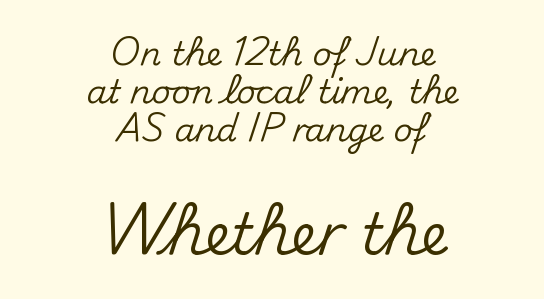
Q: Is the text italic (slanted)? A: Yes.
Q: Is the typeface a serif or a sans-serif typeface? A: Sans-serif.
Q: Is the text underlined? A: No.
Q: How is the paragraph aligned? A: Centered.
Q: Is the spacing between letters normal or unusually wide? A: Normal.
Q: Is the spacing between lines tight, normal or loose? A: Tight.
Q: Which block of text is set in a larger size, the first (top) or the second (bottom)? A: The second (bottom) one.
Q: Width (condensed, normal, or wide)? A: Normal.
Q: Stroke contrast? A: Medium.
Q: x-height? A: Small.
Q: Monospaced? A: No.
